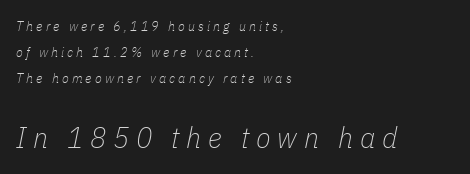
Is this a fixed-width face? No — the glyphs have proportional, varying widths. The rendering enlarges the type as you move from the upper chunk to the lower. No letter is thick-stroked: the sample isn't bold. It's the slanting kind of type. Someone cranked the tracking dial way up on this one.
